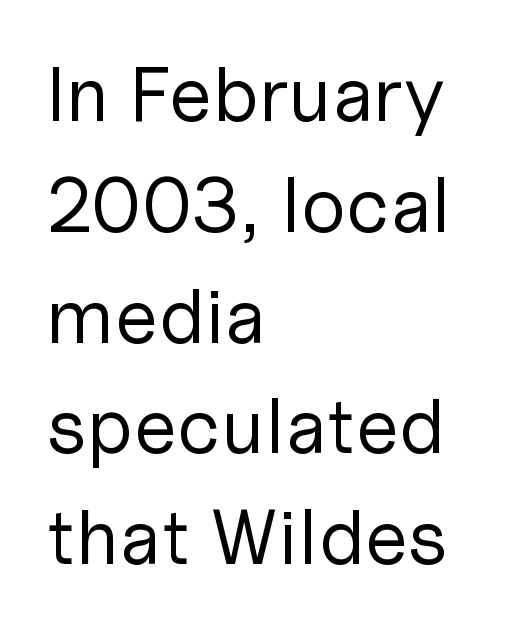
The image shows 78 px regular-weight sans-serif type, upright; set left-aligned, normal line spacing (1.42x), normal letter spacing, not underlined; low stroke contrast and a medium x-height.
